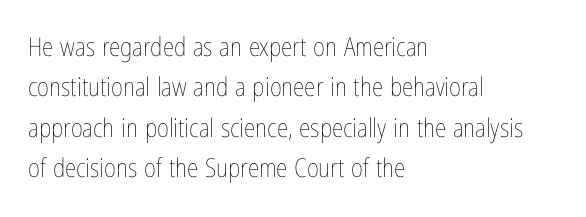
Check the space under the baseline: it is left empty. The type sits square on the baseline with zero lean. Line spacing here is normal. Casual observation: everything's shoved over to the left. Honestly, the letter spacing is just normal — you wouldn't notice it.
